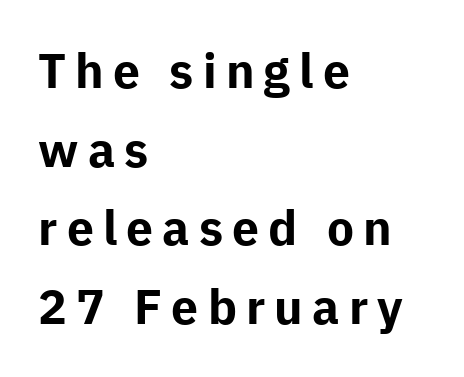
The image shows 48 px bold sans-serif type, upright; set left-aligned, normal line spacing (1.64x), not underlined; low stroke contrast and a medium x-height.
